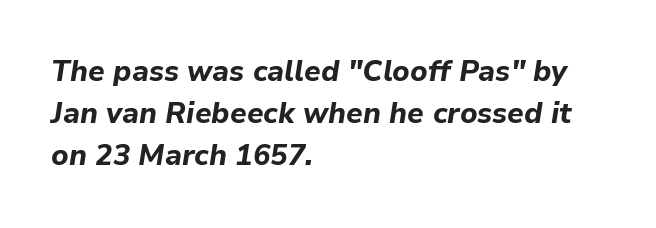
Q: Is the text bold? A: Yes.
Q: Is the text italic (slanted)? A: Yes, it leans right by about 9 degrees.
Q: Is the text underlined? A: No.
Q: How is the paragraph aligned? A: Left-aligned.
Q: Is the spacing between letters normal or unusually wide? A: Normal.
Q: Is the spacing between lines tight, normal or loose? A: Normal.
Q: Width (condensed, normal, or wide)? A: Normal.
Q: Stroke contrast? A: Low.
Q: x-height? A: Medium.
Q: Monospaced? A: No.
